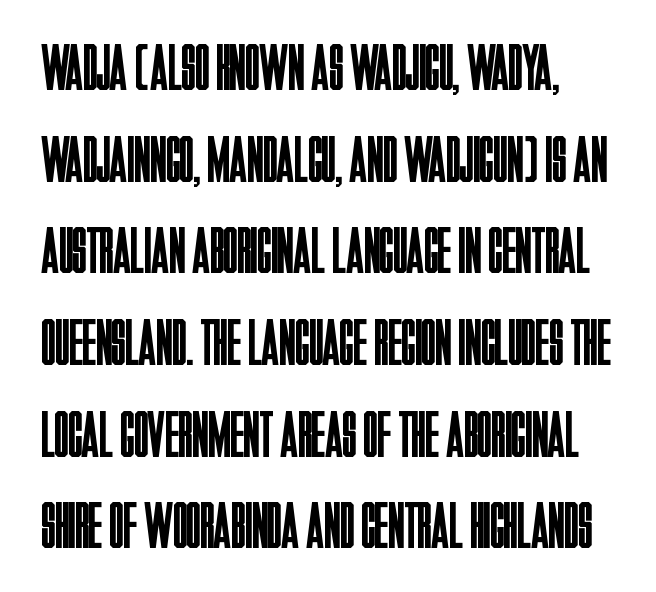
{"serif": "no", "italic": "no", "bold": "no", "weight": "regular", "width": "condensed", "stroke_contrast": "low", "x_height": "large", "monospaced": "no", "underline": "no", "line_spacing": "normal", "line_spacing_ratio": 1.41, "letter_spacing": "normal", "letter_spacing_em": 0.0, "glyph_px": 65}
